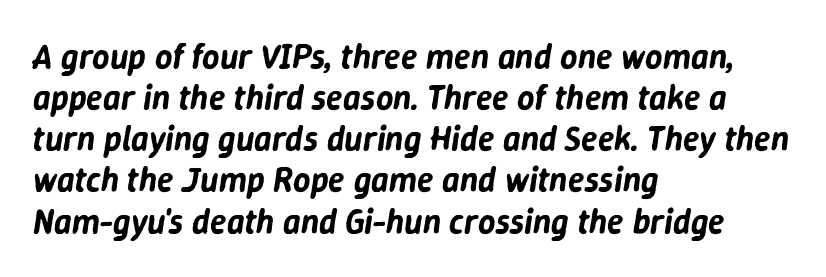
The passage shown leans; its letterforms are oblique. Any mark beneath the type? The region is blank. What stands out about the letter spacing? Nothing — it is the standard amount. Varying glyph widths throughout — classic text-font behaviour. A student would call this left alignment; a typographer would say flush left, rag right.
